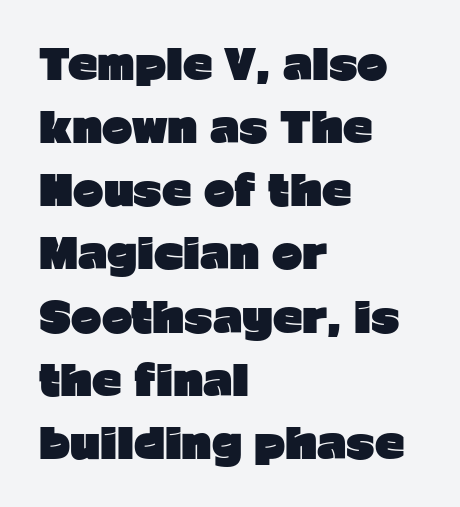
{"serif": "no", "italic": "no", "bold": "yes", "weight": "heavy", "width": "normal", "stroke_contrast": "low", "x_height": "medium", "monospaced": "no", "underline": "no", "align": "left", "line_spacing": "normal", "line_spacing_ratio": 1.54, "letter_spacing": "normal", "letter_spacing_em": 0.0, "glyph_px": 41}
